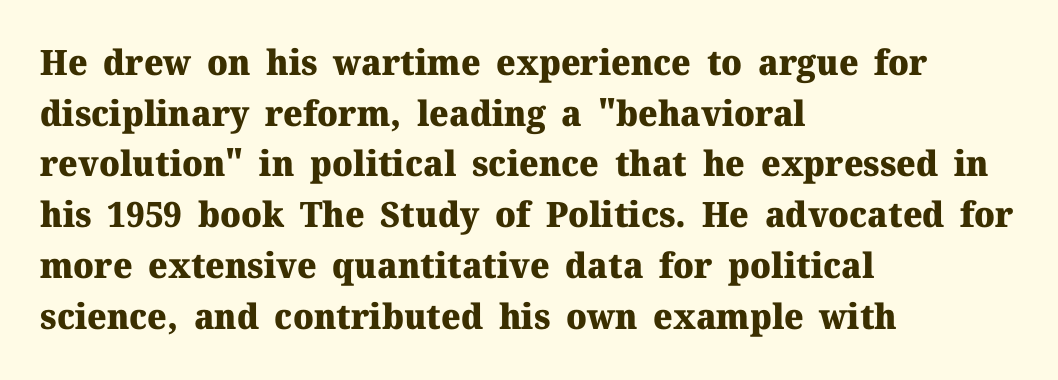
Vertical spacing — default. You could not count columns in this text — the font is proportionally spaced. Reading down the block, your eye returns to a fixed left position each line. Is the type bold? Yes — the strokes are clearly thick and heavy. Unlike italic type, these characters show no tilt at all.
